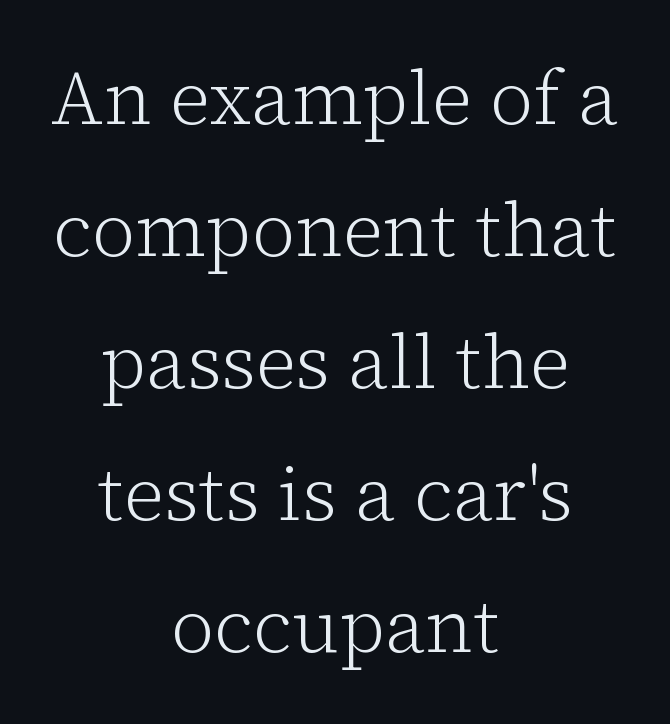
The image shows 75 px light serif type, upright; set centered, line spacing 1.76x, normal letter spacing, not underlined; low stroke contrast and a medium x-height.
